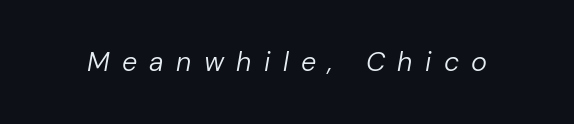
The image shows 27 px text type, italic (leaning right); set unusually wide letter spacing (+0.46 em), not underlined.
